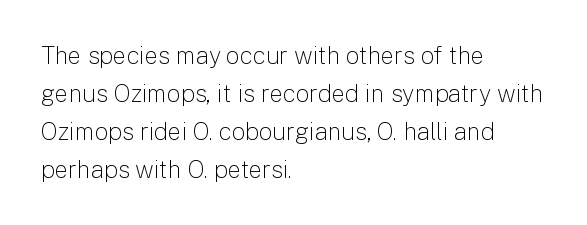
Q: Is the text bold? A: No.
Q: Is the text italic (slanted)? A: No, it is upright.
Q: Is the text underlined? A: No.
Q: How is the paragraph aligned? A: Left-aligned.
Q: Is the spacing between letters normal or unusually wide? A: Normal.
Q: Is the spacing between lines tight, normal or loose? A: Normal.
